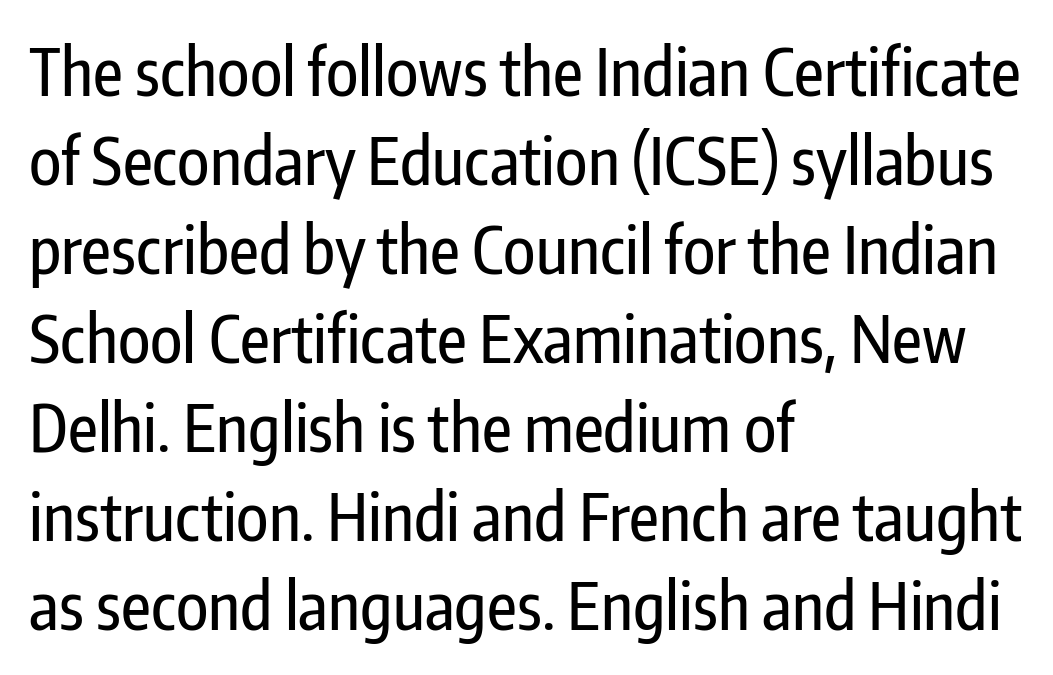
{"serif": "no", "italic": "no", "width": "condensed", "stroke_contrast": "low", "x_height": "medium", "monospaced": "no", "underline": "no", "align": "left", "line_spacing": "normal", "line_spacing_ratio": 1.37, "letter_spacing": "normal", "letter_spacing_em": 0.0, "glyph_px": 65}
